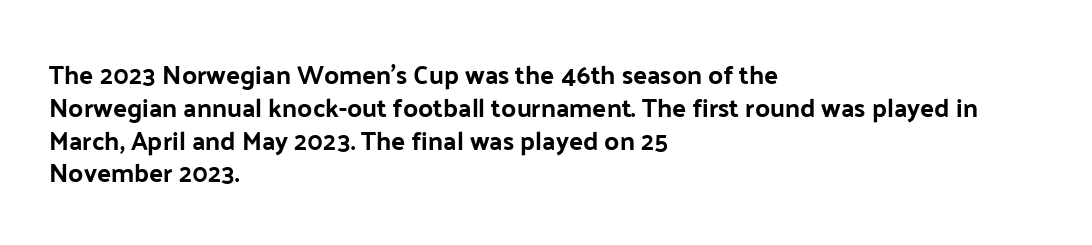
Each new line begins a customary step beneath the previous one. The passage shown is not underscored anywhere. Unlike italic type, these characters show no tilt at all. Casual observation: everything's shoved over to the left.
